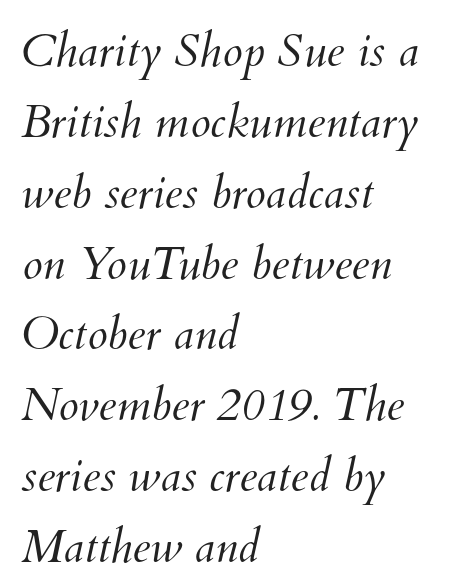
Looks like regular typesetting: each glyph gets only the width it needs. The space directly below the letters is spotless. Stroke thickness stays within the range of a standard reading face or lighter. This rendering leaves character spacing at its baseline value. The text block is weighted toward the left margin, trailing off unevenly rightward.
